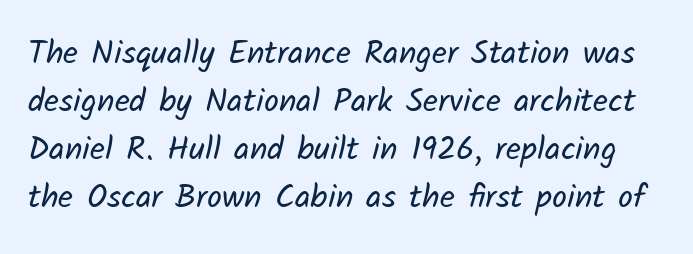
The image shows 33 px regular-weight sans-serif type; set normal line spacing (1.45x), normal letter spacing, not underlined; low stroke contrast and a medium x-height.
